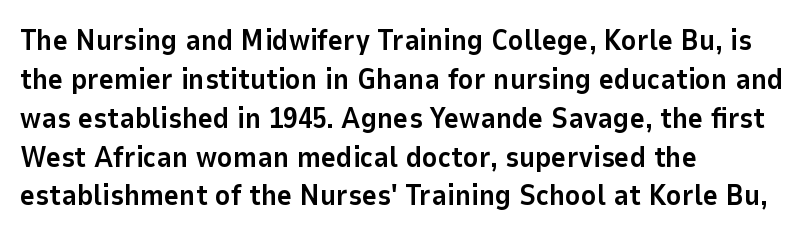
The image shows 29 px bold sans-serif type, upright; set left-aligned, normal line spacing (1.34x), normal letter spacing, not underlined; low stroke contrast and a medium x-height.
